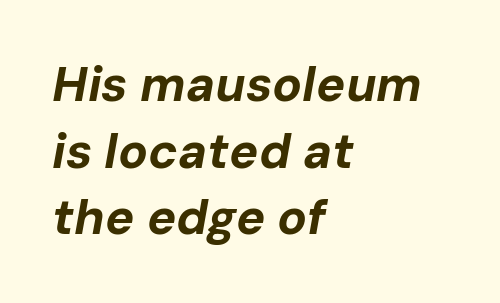
Q: Is the text bold? A: Yes.
Q: Is the text italic (slanted)? A: Yes, it leans right by about 10 degrees.
Q: Is the text underlined? A: No.
Q: How is the paragraph aligned? A: Left-aligned.
Q: Is the spacing between letters normal or unusually wide? A: Normal.
Q: Is the spacing between lines tight, normal or loose? A: Normal.
Q: Width (condensed, normal, or wide)? A: Normal.
Q: Stroke contrast? A: Low.
Q: x-height? A: Medium.
Q: Monospaced? A: No.
